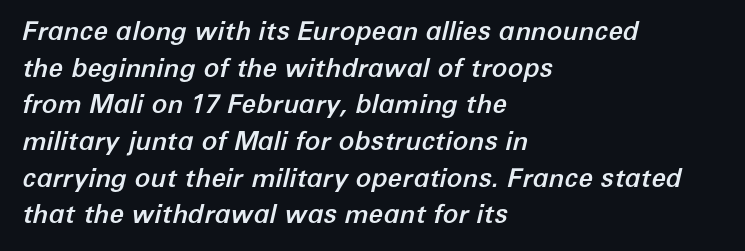
Compared with typical body copy, the letter spacing here is the same. Rows of type keep a routine distance in the vertical direction. Yep, that's italic — everything's leaning. These lines stack with their left ends in a neat column. Just letters on the line, the space beneath them empty.
